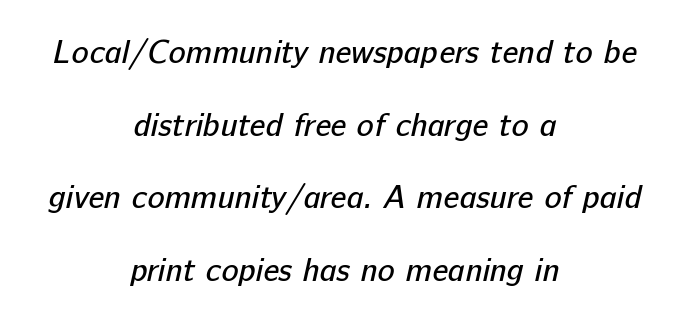
Q: Is the text bold? A: No.
Q: Is the typeface a serif or a sans-serif typeface? A: Sans-serif.
Q: Is the text underlined? A: No.
Q: How is the paragraph aligned? A: Centered.
Q: Is the spacing between letters normal or unusually wide? A: Normal.
Q: Is the spacing between lines tight, normal or loose? A: Loose.
Q: Width (condensed, normal, or wide)? A: Normal.
Q: Stroke contrast? A: Low.
Q: x-height? A: Medium.
Q: Monospaced? A: No.
